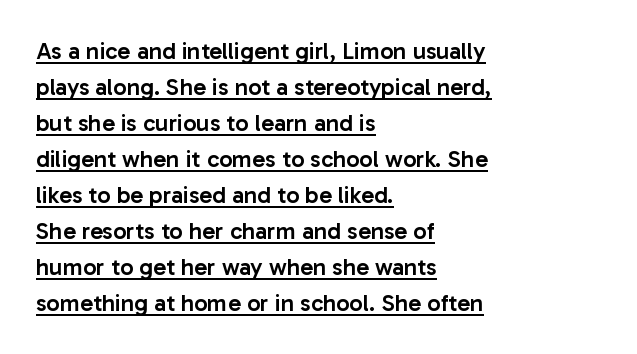
{"italic": "no", "bold": "semi", "underline": "yes", "align": "left", "line_spacing": "normal", "line_spacing_ratio": 1.5, "letter_spacing": "normal", "letter_spacing_em": 0.0, "glyph_px": 24}
